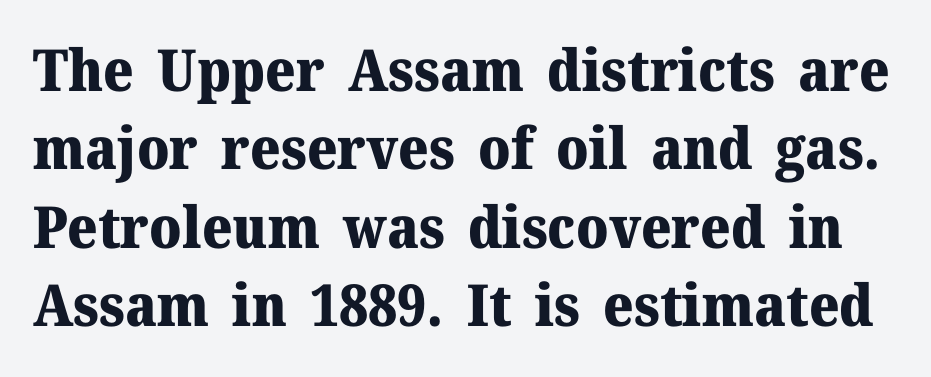
Baseline-to-baseline distance is the conventional proportion of letter height. In terms of weight, the rendering is a true, heavy bold. The letters sit at their default tracking, neither squeezed nor spread. The axis of the letterforms is exactly vertical. What kind of face is this? One with serifs.
